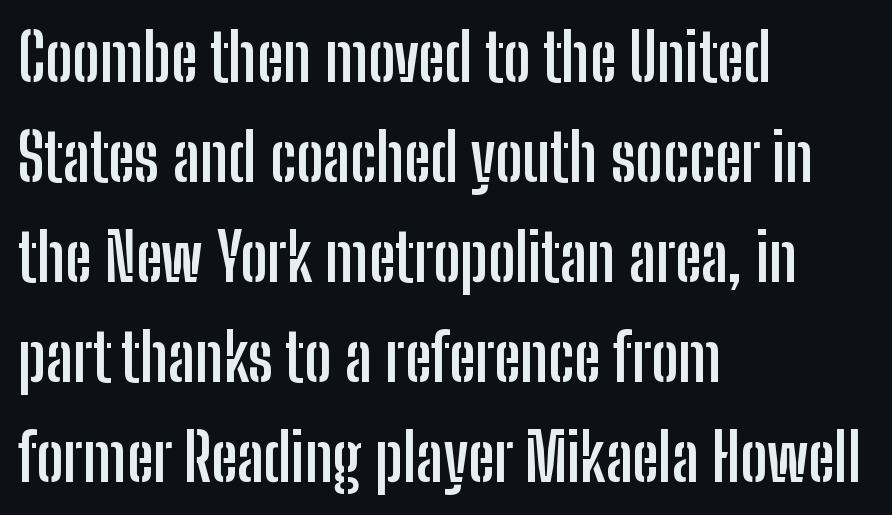
Students, note that the glyphs here touch the page at normal intervals. Do the letters lean? They stand straight. Lines of text with bare space underneath. This sample keeps an unexceptional amount of space between lines. Here the designer chose a conventional face with non-uniform glyph widths. The rendering shows plain stroke endings on the letterforms — a sans-serif design.
